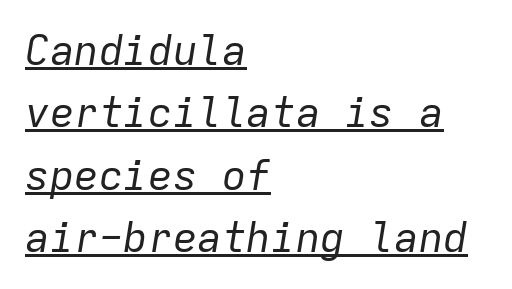
Q: Is the text bold? A: No.
Q: Is the text italic (slanted)? A: Yes, it leans right by about 9 degrees.
Q: Is the text underlined? A: Yes.
Q: How is the paragraph aligned? A: Left-aligned.
Q: Is the spacing between letters normal or unusually wide? A: Normal.
Q: Is the spacing between lines tight, normal or loose? A: Normal.
Q: Width (condensed, normal, or wide)? A: Normal.
Q: Stroke contrast? A: Low.
Q: x-height? A: Medium.
Q: Monospaced? A: Yes.
